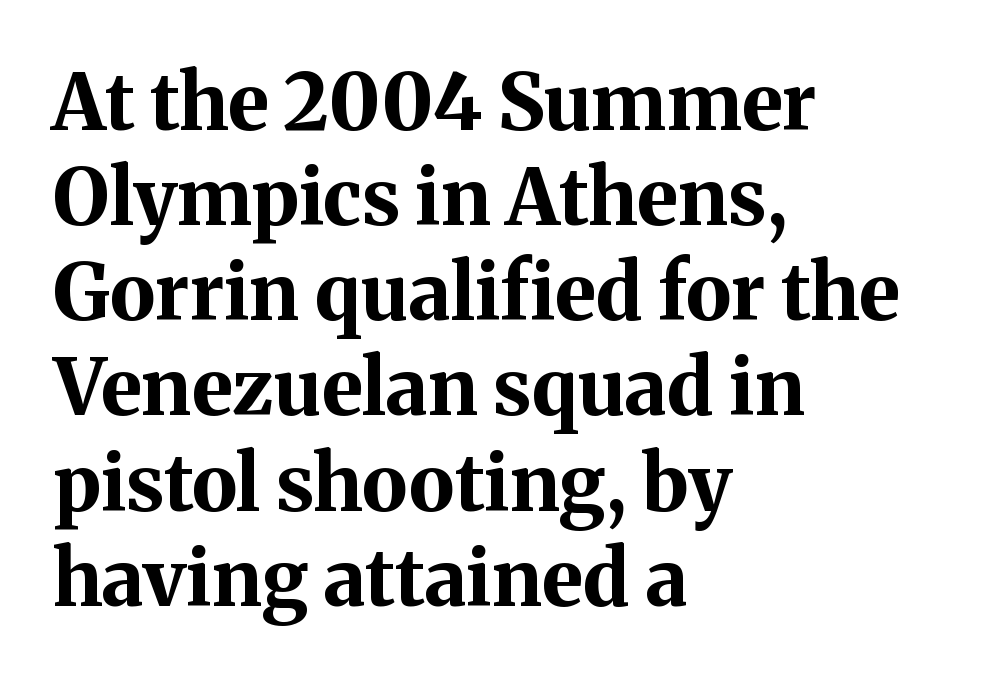
Q: Is the text bold? A: Yes.
Q: Is the text italic (slanted)? A: No, it is upright.
Q: Is the typeface a serif or a sans-serif typeface? A: Serif.
Q: Is the text underlined? A: No.
Q: How is the paragraph aligned? A: Left-aligned.
Q: Is the spacing between letters normal or unusually wide? A: Normal.
Q: Width (condensed, normal, or wide)? A: Normal.
Q: Stroke contrast? A: Medium.
Q: x-height? A: Medium.
Q: Monospaced? A: No.
